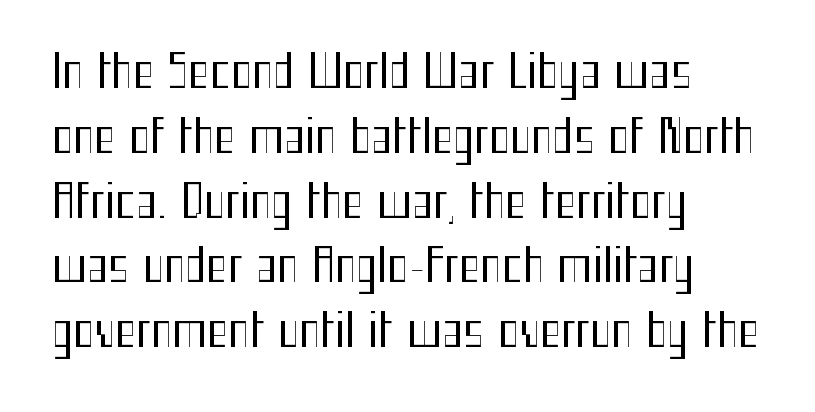
{"serif": "no", "italic": "no", "bold": "no", "weight": "regular", "width": "condensed", "stroke_contrast": "medium", "x_height": "medium", "monospaced": "no", "underline": "no", "align": "left", "line_spacing": "normal", "line_spacing_ratio": 1.44, "letter_spacing": "normal", "letter_spacing_em": 0.0, "glyph_px": 45}
